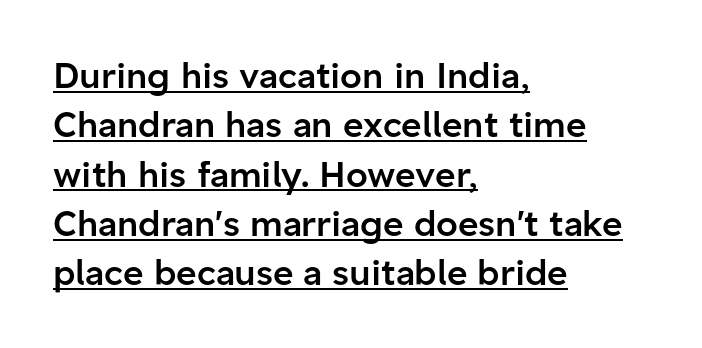
Q: Is the text bold? A: Semi-bold.
Q: Is the text italic (slanted)? A: No, it is upright.
Q: Is the typeface a serif or a sans-serif typeface? A: Sans-serif.
Q: Is the text underlined? A: Yes.
Q: How is the paragraph aligned? A: Left-aligned.
Q: Is the spacing between letters normal or unusually wide? A: Normal.
Q: Is the spacing between lines tight, normal or loose? A: Normal.
Q: Width (condensed, normal, or wide)? A: Normal.
Q: Stroke contrast? A: Low.
Q: x-height? A: Medium.
Q: Monospaced? A: No.
